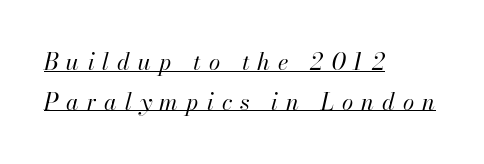
Q: Is the text bold? A: No.
Q: Is the text italic (slanted)? A: Yes, it leans right by about 13 degrees.
Q: Is the text underlined? A: Yes.
Q: How is the paragraph aligned? A: Left-aligned.
Q: Is the spacing between letters normal or unusually wide? A: Unusually wide.
